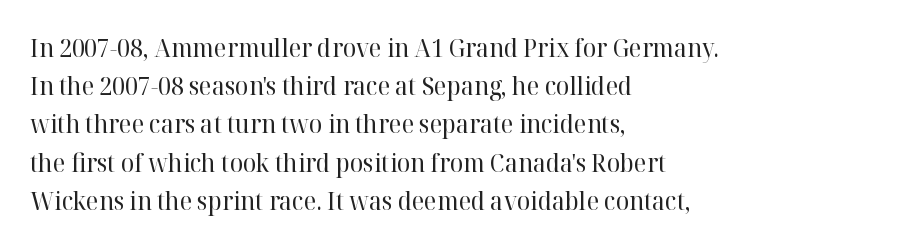
{"italic": "no", "bold": "no", "underline": "no", "align": "left", "line_spacing": "normal", "line_spacing_ratio": 1.53, "letter_spacing": "normal", "letter_spacing_em": 0.0, "glyph_px": 25}
